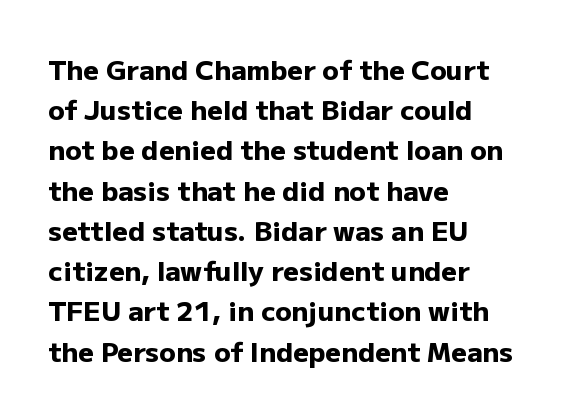
{"italic": "no", "bold": "yes", "underline": "no", "align": "left", "line_spacing": "normal", "line_spacing_ratio": 1.49, "letter_spacing": "normal", "letter_spacing_em": 0.0, "glyph_px": 27}
